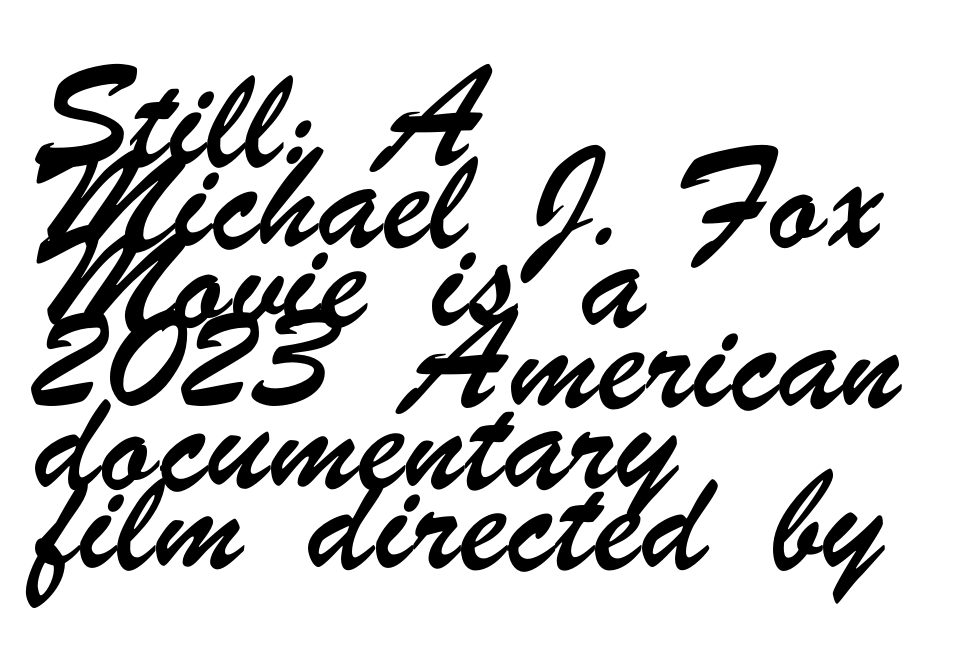
Q: Is the typeface a serif or a sans-serif typeface? A: Sans-serif.
Q: Is the text underlined? A: No.
Q: How is the paragraph aligned? A: Left-aligned.
Q: Is the spacing between letters normal or unusually wide? A: Normal.
Q: Is the spacing between lines tight, normal or loose? A: Normal.
Q: Width (condensed, normal, or wide)? A: Condensed.
Q: Stroke contrast? A: Low.
Q: x-height? A: Small.
Q: Monospaced? A: No.
